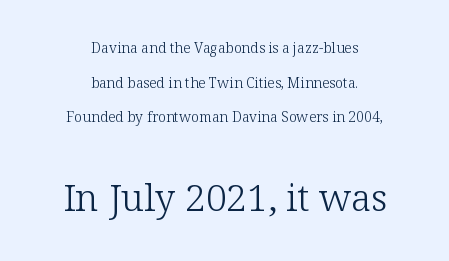
{"serif": "yes", "italic": "no", "bold": "no", "weight": "light", "width": "normal", "stroke_contrast": "low", "x_height": "medium", "monospaced": "no", "underline": "no", "align": "center", "line_spacing": "loose", "line_spacing_ratio": 2.47, "letter_spacing": "normal", "letter_spacing_em": 0.0, "larger_block": "second", "size_ratio": 2.64, "glyph_px": 37}
